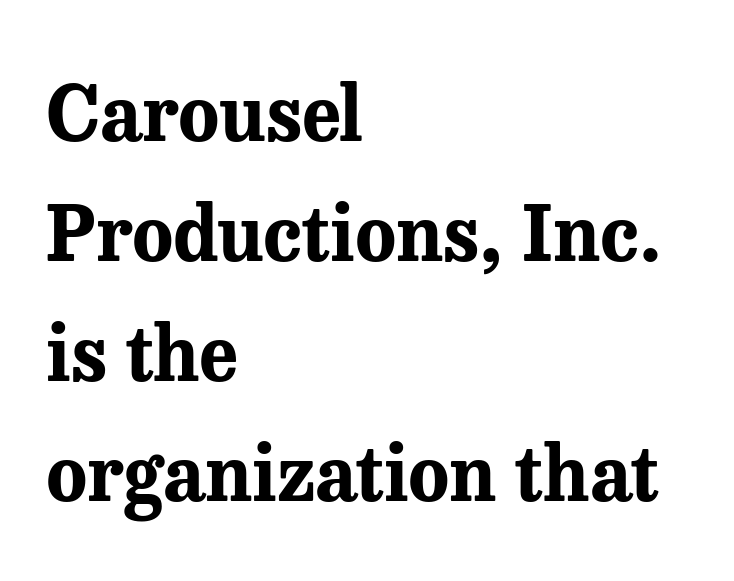
Q: Is the text bold? A: Yes.
Q: Is the text italic (slanted)? A: No, it is upright.
Q: Is the typeface a serif or a sans-serif typeface? A: Serif.
Q: Is the text underlined? A: No.
Q: How is the paragraph aligned? A: Left-aligned.
Q: Is the spacing between letters normal or unusually wide? A: Normal.
Q: Is the spacing between lines tight, normal or loose? A: Normal.
Q: Width (condensed, normal, or wide)? A: Normal.
Q: Stroke contrast? A: Medium.
Q: x-height? A: Medium.
Q: Monospaced? A: No.
